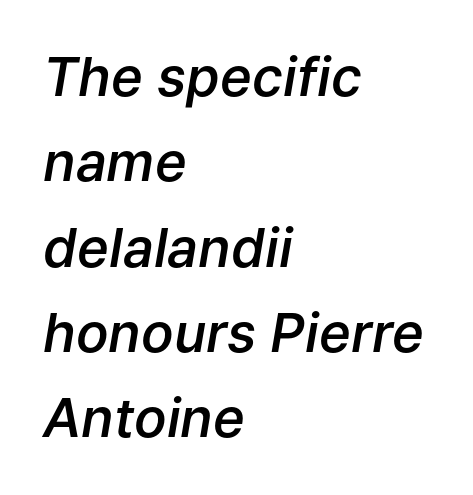
{"italic": "yes", "lean": "right", "slant_degrees": 9, "bold": "semi", "weight": "semibold", "width": "normal", "stroke_contrast": "low", "x_height": "medium", "monospaced": "no", "underline": "no", "align": "left", "line_spacing": "normal", "line_spacing_ratio": 1.58, "letter_spacing": "normal", "letter_spacing_em": 0.0, "glyph_px": 54}
